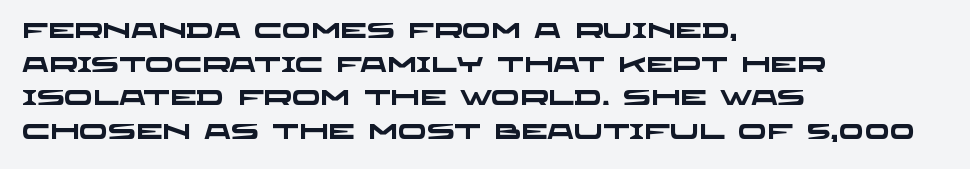
{"bold": "yes", "underline": "no", "align": "left", "line_spacing": "normal", "line_spacing_ratio": 1.6, "letter_spacing": "normal", "letter_spacing_em": 0.0, "glyph_px": 21}
